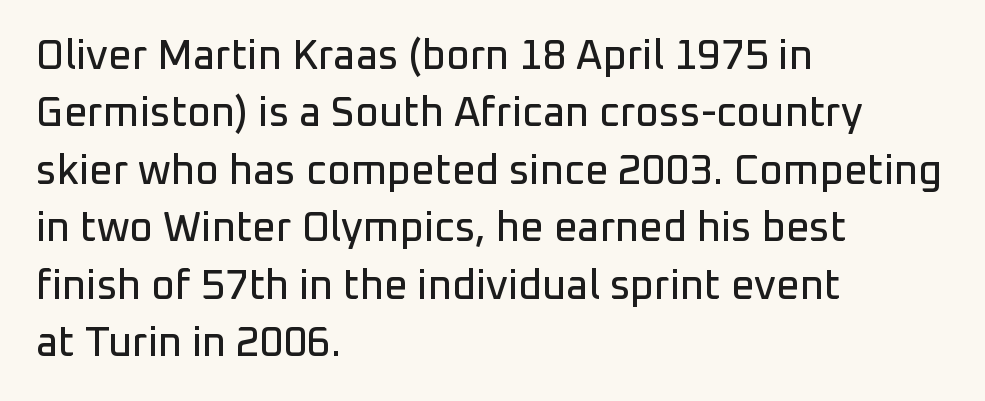
{"serif": "no", "italic": "no", "width": "normal", "stroke_contrast": "low", "x_height": "medium", "monospaced": "no", "underline": "no", "align": "left", "line_spacing": "normal", "line_spacing_ratio": 1.4, "letter_spacing": "normal", "letter_spacing_em": 0.0, "glyph_px": 41}
